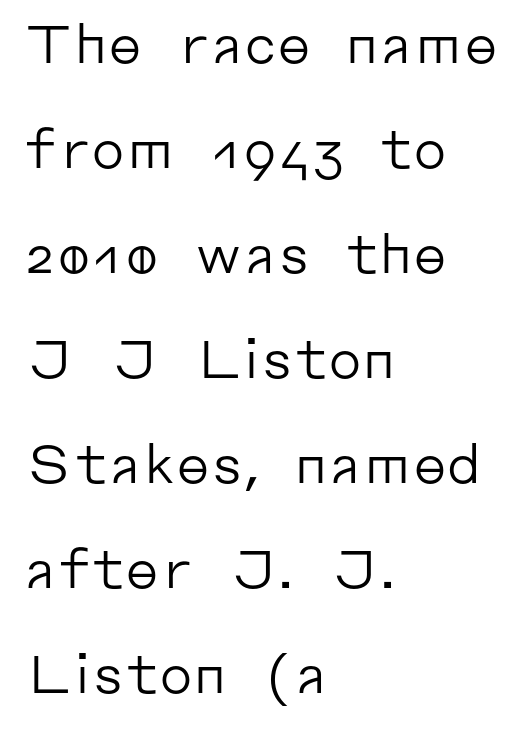
{"serif": "no", "italic": "no", "bold": "no", "weight": "regular", "width": "normal", "stroke_contrast": "low", "x_height": "medium", "monospaced": "no", "underline": "no", "align": "left", "line_spacing": "loose", "line_spacing_ratio": 1.98, "letter_spacing": "normal", "letter_spacing_em": 0.0, "glyph_px": 53}
